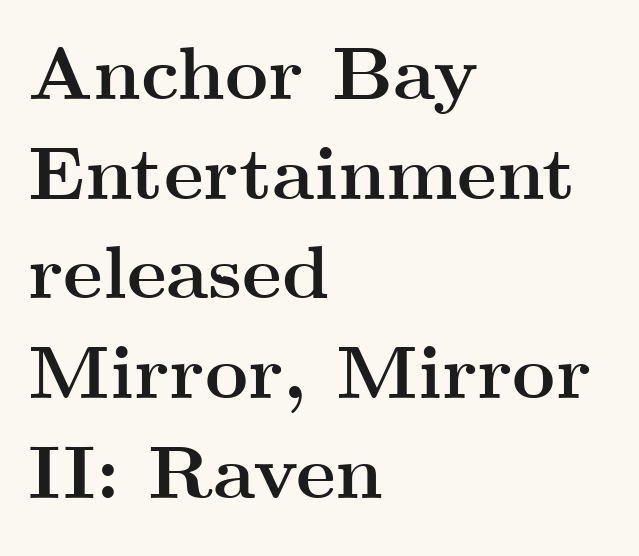
Q: Is the text bold? A: Yes.
Q: Is the text italic (slanted)? A: No, it is upright.
Q: Is the typeface a serif or a sans-serif typeface? A: Serif.
Q: Is the text underlined? A: No.
Q: How is the paragraph aligned? A: Left-aligned.
Q: Is the spacing between letters normal or unusually wide? A: Normal.
Q: Is the spacing between lines tight, normal or loose? A: Normal.
Q: Width (condensed, normal, or wide)? A: Wide.
Q: Stroke contrast? A: Medium.
Q: x-height? A: Small.
Q: Monospaced? A: No.
